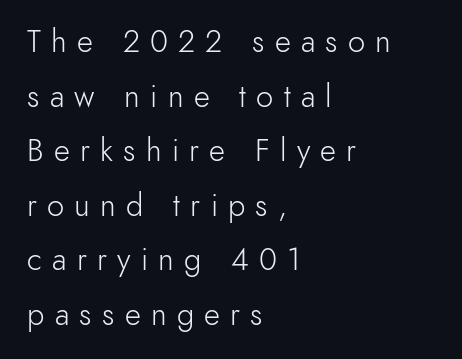
{"serif": "no", "italic": "no", "bold": "no", "weight": "light", "width": "normal", "x_height": "small", "monospaced": "no", "underline": "no", "align": "left", "line_spacing_ratio": 1.76, "letter_spacing": "wide", "letter_spacing_em": 0.33, "glyph_px": 31}
